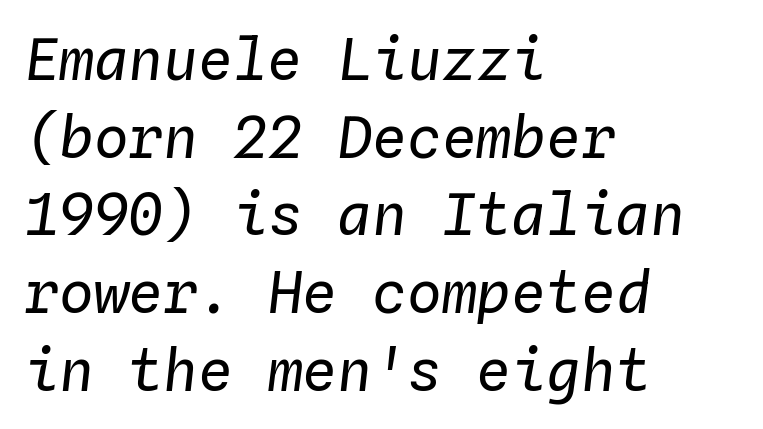
Q: Is the text bold? A: No.
Q: Is the text italic (slanted)? A: Yes, it leans right by about 4 degrees.
Q: Is the text underlined? A: No.
Q: How is the paragraph aligned? A: Left-aligned.
Q: Is the spacing between letters normal or unusually wide? A: Normal.
Q: Is the spacing between lines tight, normal or loose? A: Normal.
Q: Width (condensed, normal, or wide)? A: Normal.
Q: Stroke contrast? A: Low.
Q: x-height? A: Medium.
Q: Monospaced? A: Yes.
